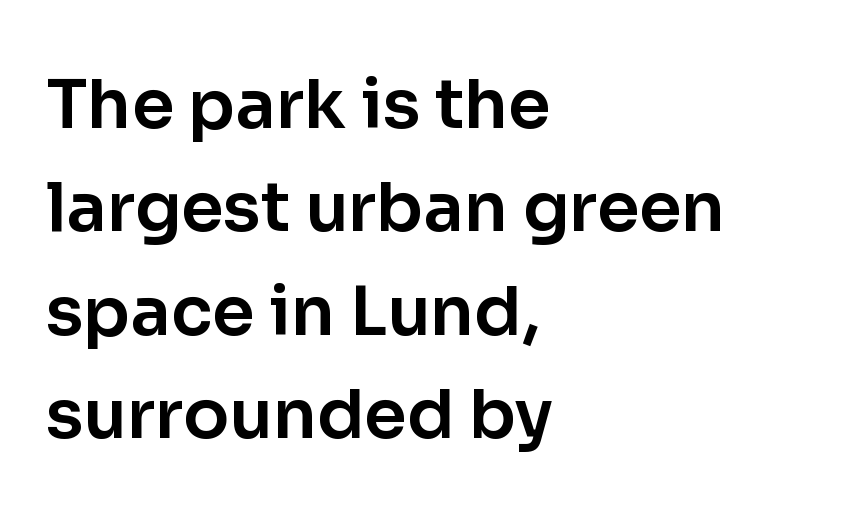
Classification — sans serif. A typesetter would call this leading conventional body-copy spacing. Horizontal alignment here is leftward, the default for most running prose. The passage shown is not underscored anywhere. How are the letters spaced? Ordinarily, with no added tracking.
